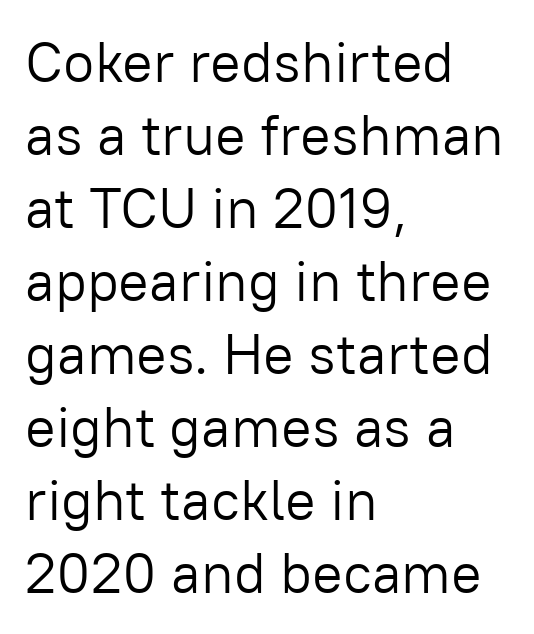
Serifs: no, the terminals of the letterforms are clean. The font's upright variant was chosen for this text. Any mark beneath the type? The region is blank. No chunkiness to these letters — they're not bold.
